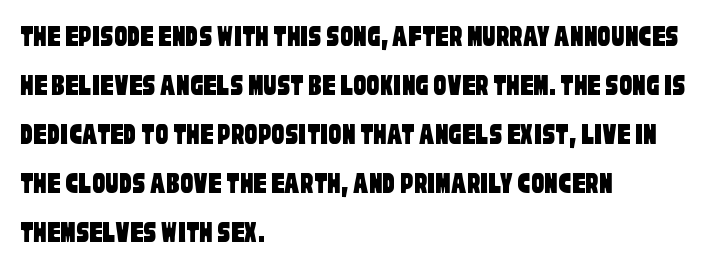
The image shows 32 px condensed sans-serif type; set left-aligned, normal line spacing (1.53x), normal letter spacing, not underlined; low stroke contrast and a large x-height.
